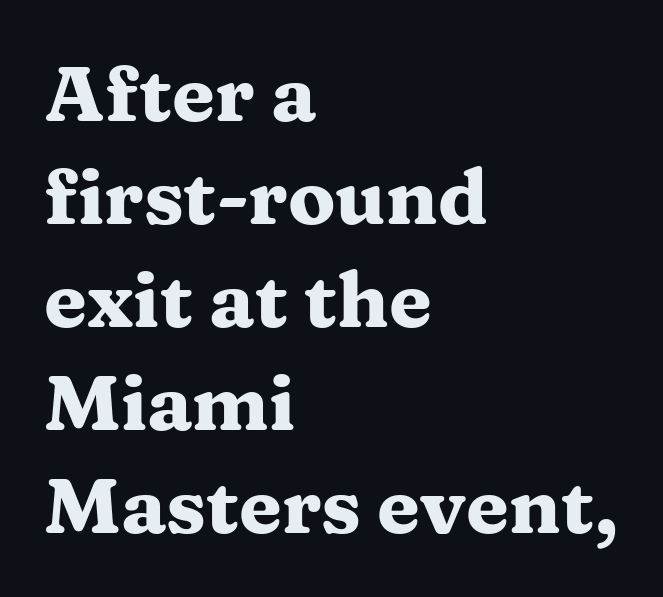
Its strokes are broad and dark, the hallmark of bold type. Serifs: yes, visible at the terminals of the letterforms. Baseline-to-baseline distance is the conventional proportion of letter height. These lines keep a tight, regular rhythm from letter to letter. Do the characters align in a grid? No, the font is proportional.
